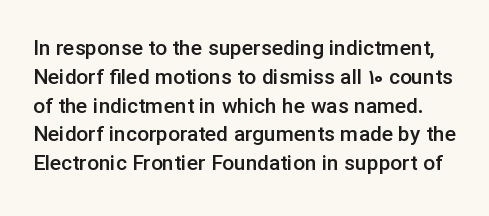
Summary of weight: moderately heavy, a semibold. The typography opts for an upright posture over an oblique one. The rows are spaced the way most documents space them. The rendering keeps characters at their native spacing.
